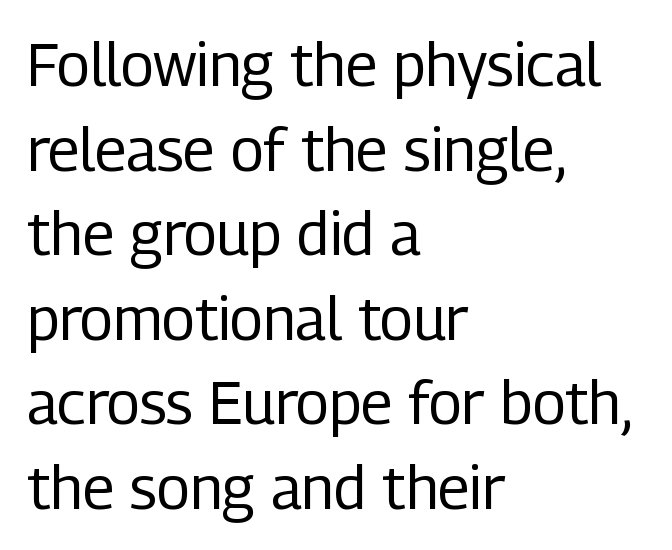
No feet cap the strokes, marking this as sans-serif type. Does the lettering tilt? It doesn't — this is upright. The words here are not underlined. Rows of type keep a routine distance in the vertical direction. No chunkiness to these letters — they're not bold.
